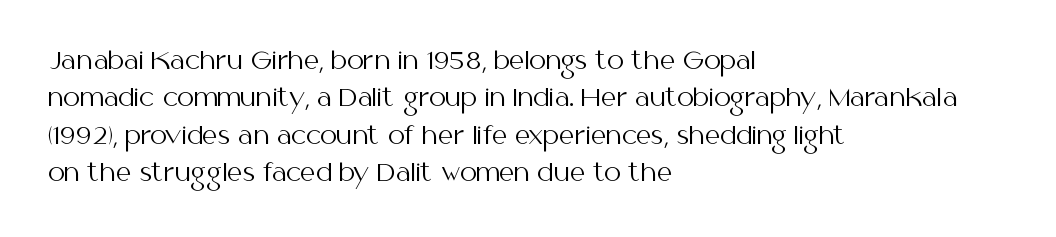
{"italic": "no", "bold": "no", "underline": "no", "align": "left", "line_spacing": "normal", "line_spacing_ratio": 1.56, "letter_spacing": "normal", "letter_spacing_em": 0.0, "glyph_px": 24}
